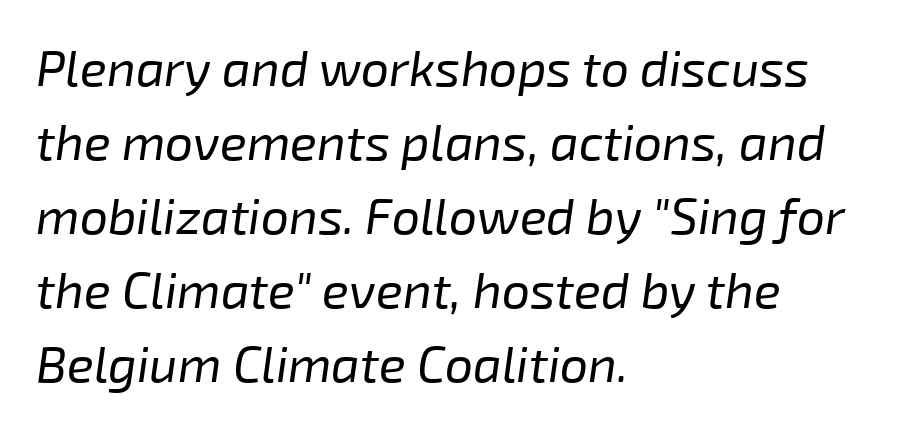
{"italic": "yes", "lean": "right", "slant_degrees": 8, "bold": "no", "weight": "regular", "width": "normal", "stroke_contrast": "low", "x_height": "medium", "monospaced": "no", "underline": "no", "align": "left", "line_spacing": "normal", "line_spacing_ratio": 1.48, "letter_spacing": "normal", "letter_spacing_em": 0.0, "glyph_px": 50}
